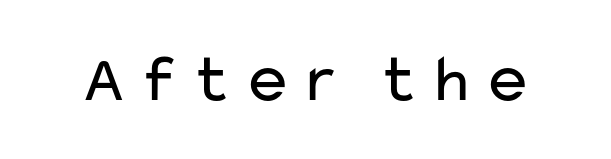
Q: Is the text bold? A: No.
Q: Is the text italic (slanted)? A: No, it is upright.
Q: Is the typeface a serif or a sans-serif typeface? A: Sans-serif.
Q: Is the text underlined? A: No.
Q: Width (condensed, normal, or wide)? A: Wide.
Q: Stroke contrast? A: Low.
Q: x-height? A: Medium.
Q: Monospaced? A: No.
